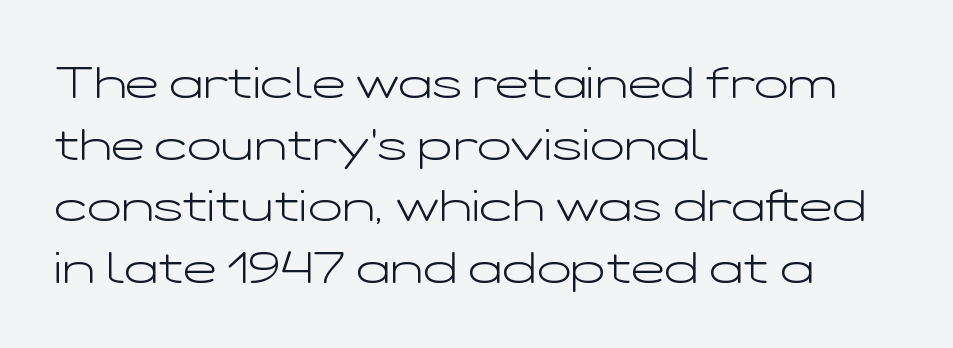
{"serif": "no", "italic": "no", "bold": "no", "weight": "light", "width": "wide", "stroke_contrast": "low", "x_height": "medium", "monospaced": "no", "underline": "no", "align": "left", "line_spacing": "normal", "line_spacing_ratio": 1.37, "letter_spacing": "normal", "letter_spacing_em": 0.0, "glyph_px": 45}
